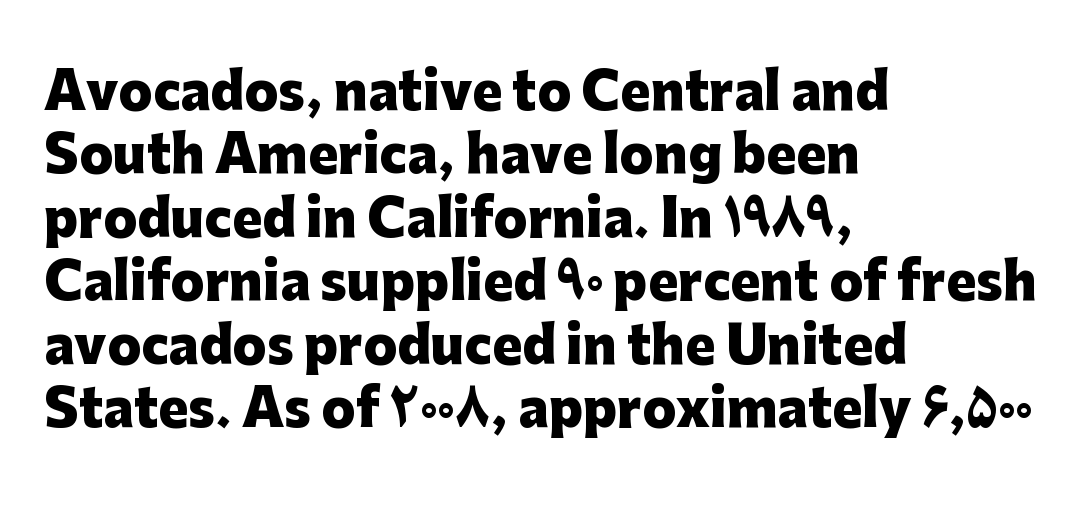
The paragraph shown leans on its left margin. The text was rendered using a sans face with plain stroke endings. The zone under the glyphs is completely vacant. The passage shown stacks its lines at a standard gap. Spacing between characters is what you'd get straight out of the box. This is heavy type, rendered in bold.
